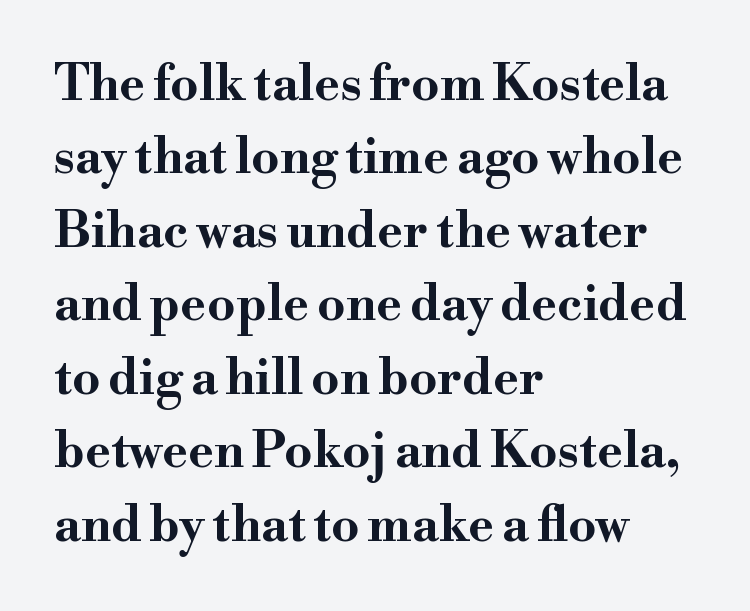
Q: Is the text bold? A: Yes.
Q: Is the text italic (slanted)? A: No, it is upright.
Q: Is the typeface a serif or a sans-serif typeface? A: Serif.
Q: Is the text underlined? A: No.
Q: How is the paragraph aligned? A: Left-aligned.
Q: Is the spacing between letters normal or unusually wide? A: Normal.
Q: Is the spacing between lines tight, normal or loose? A: Normal.
Q: Width (condensed, normal, or wide)? A: Wide.
Q: Stroke contrast? A: High.
Q: x-height? A: Small.
Q: Monospaced? A: No.
